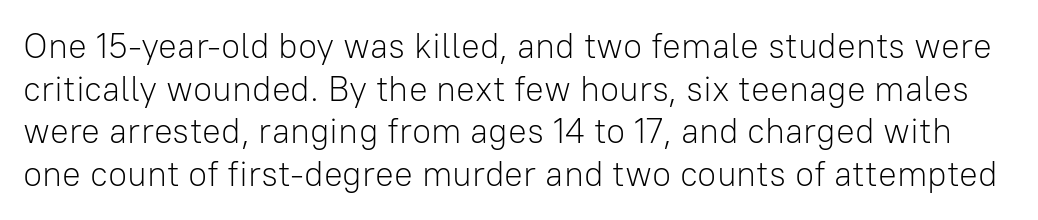
Q: Is the text bold? A: No.
Q: Is the text italic (slanted)? A: No, it is upright.
Q: Is the typeface a serif or a sans-serif typeface? A: Sans-serif.
Q: Is the text underlined? A: No.
Q: Is the spacing between letters normal or unusually wide? A: Normal.
Q: Width (condensed, normal, or wide)? A: Normal.
Q: Stroke contrast? A: Low.
Q: x-height? A: Medium.
Q: Monospaced? A: No.
